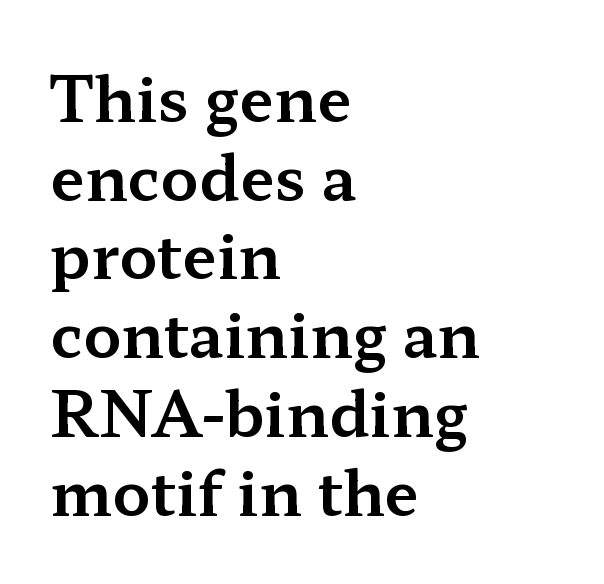
Q: Is the text italic (slanted)? A: No, it is upright.
Q: Is the typeface a serif or a sans-serif typeface? A: Serif.
Q: Is the text underlined? A: No.
Q: How is the paragraph aligned? A: Left-aligned.
Q: Is the spacing between letters normal or unusually wide? A: Normal.
Q: Is the spacing between lines tight, normal or loose? A: Normal.
Q: Width (condensed, normal, or wide)? A: Wide.
Q: Stroke contrast? A: Medium.
Q: x-height? A: Medium.
Q: Monospaced? A: No.
